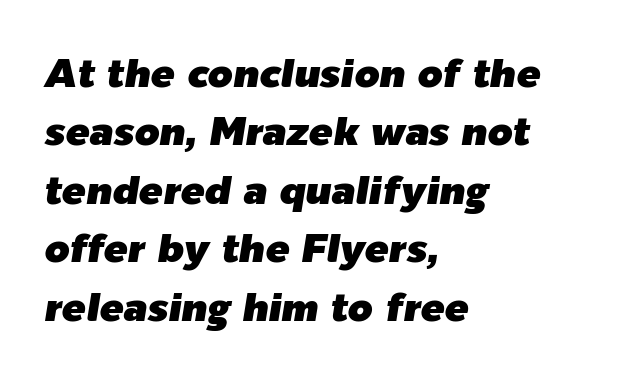
The zone under the glyphs is completely vacant. This sample keeps an unexceptional amount of space between lines. These lines are set flush left with a ragged right edge. Does extra space separate the letters? No, they use regular spacing. Note the varied advance widths — an 'i' is clearly narrower than an 'm'.
